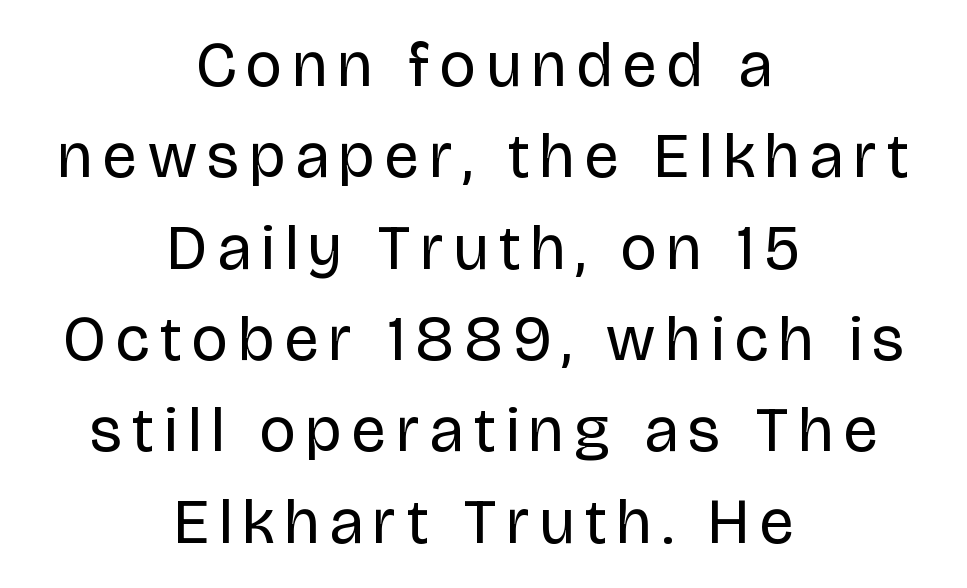
The image shows 63 px regular-weight sans-serif type, upright; set centered, normal line spacing (1.45x), not underlined; low stroke contrast and a large x-height.
